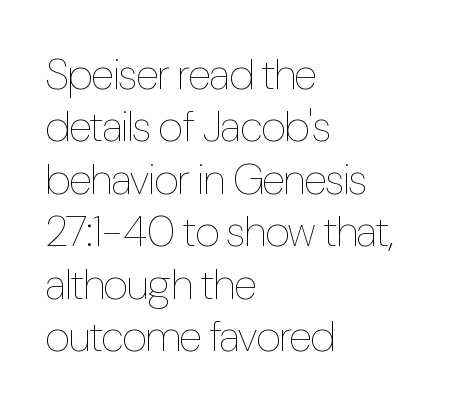
The image shows 43 px thin, condensed type, upright; set left-aligned, line spacing 1.22x, normal letter spacing, not underlined; low stroke contrast and a medium x-height.
